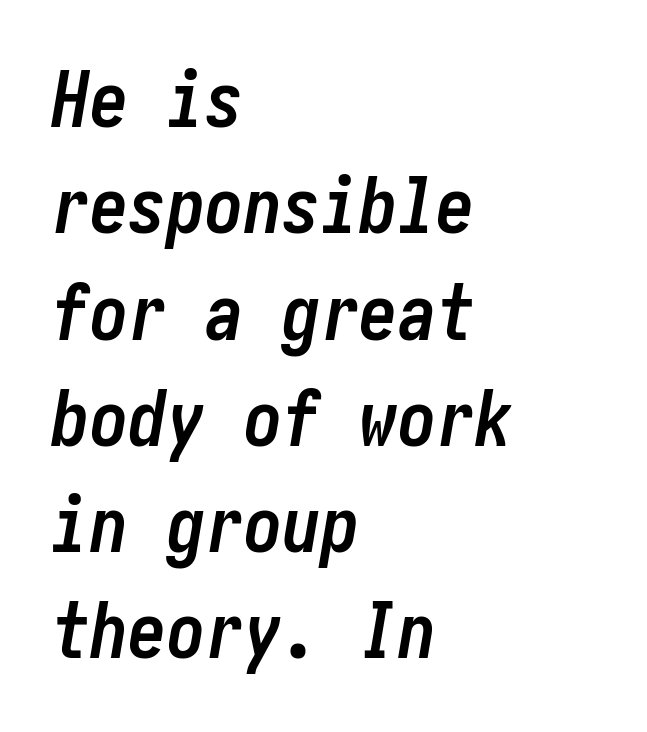
The image shows 77 px semibold, condensed type, italic (leaning right); set left-aligned, normal line spacing (1.38x), normal letter spacing, not underlined; low stroke contrast and a medium x-height.
